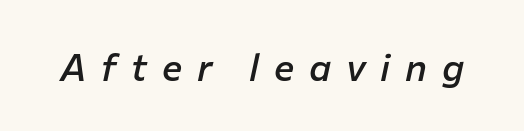
Q: Is the text bold? A: Semi-bold.
Q: Is the text italic (slanted)? A: Yes, it leans right by about 12 degrees.
Q: Is the text underlined? A: No.
Q: Is the spacing between letters normal or unusually wide? A: Unusually wide.
Q: Width (condensed, normal, or wide)? A: Normal.
Q: Stroke contrast? A: Low.
Q: x-height? A: Medium.
Q: Monospaced? A: No.
